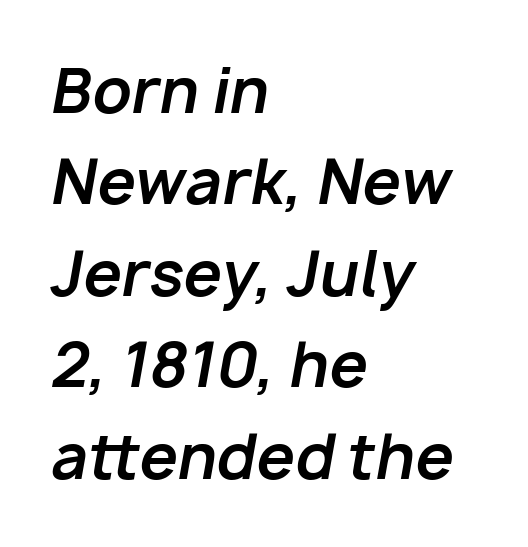
{"italic": "yes", "lean": "right", "slant_degrees": 10, "bold": "yes", "weight": "bold", "width": "normal", "stroke_contrast": "low", "x_height": "medium", "monospaced": "no", "underline": "no", "align": "left", "line_spacing": "normal", "line_spacing_ratio": 1.5, "letter_spacing": "normal", "letter_spacing_em": 0.0, "glyph_px": 61}
